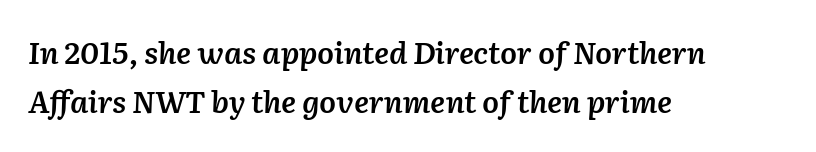
Q: Is the text bold? A: Semi-bold.
Q: Is the text italic (slanted)? A: Yes, it leans right by about 2 degrees.
Q: Is the text underlined? A: No.
Q: How is the paragraph aligned? A: Left-aligned.
Q: Is the spacing between letters normal or unusually wide? A: Normal.
Q: Is the spacing between lines tight, normal or loose? A: Normal.
Q: Width (condensed, normal, or wide)? A: Normal.
Q: Stroke contrast? A: Low.
Q: x-height? A: Medium.
Q: Monospaced? A: No.
